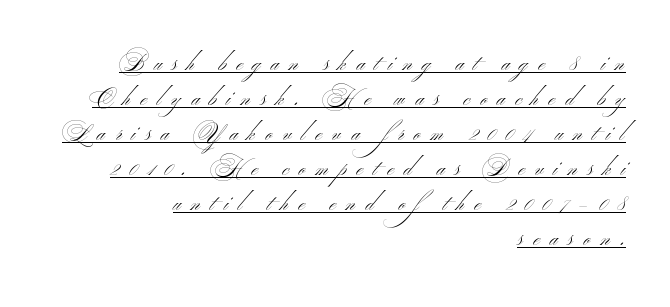
The image shows 22 px text type; set right-aligned, normal line spacing (1.59x), unusually wide letter spacing (+0.47 em), underlined.
